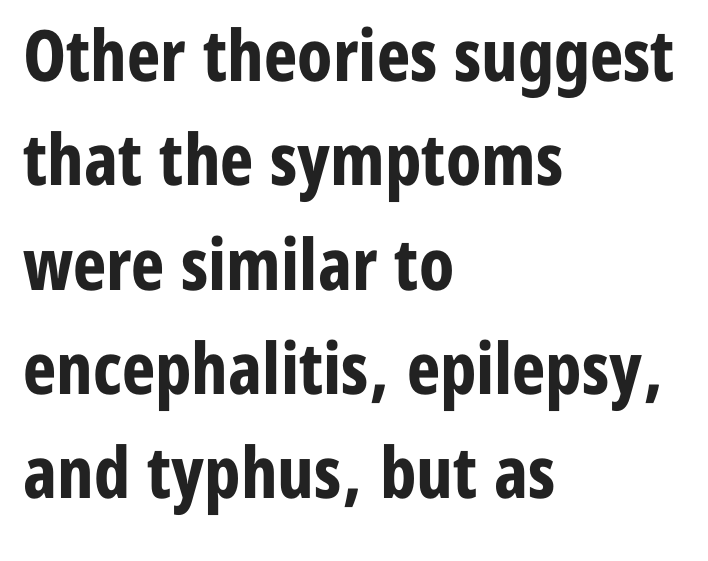
The image shows 71 px bold, condensed sans-serif type, upright; set left-aligned, normal line spacing (1.47x), normal letter spacing, not underlined; low stroke contrast and a medium x-height.
